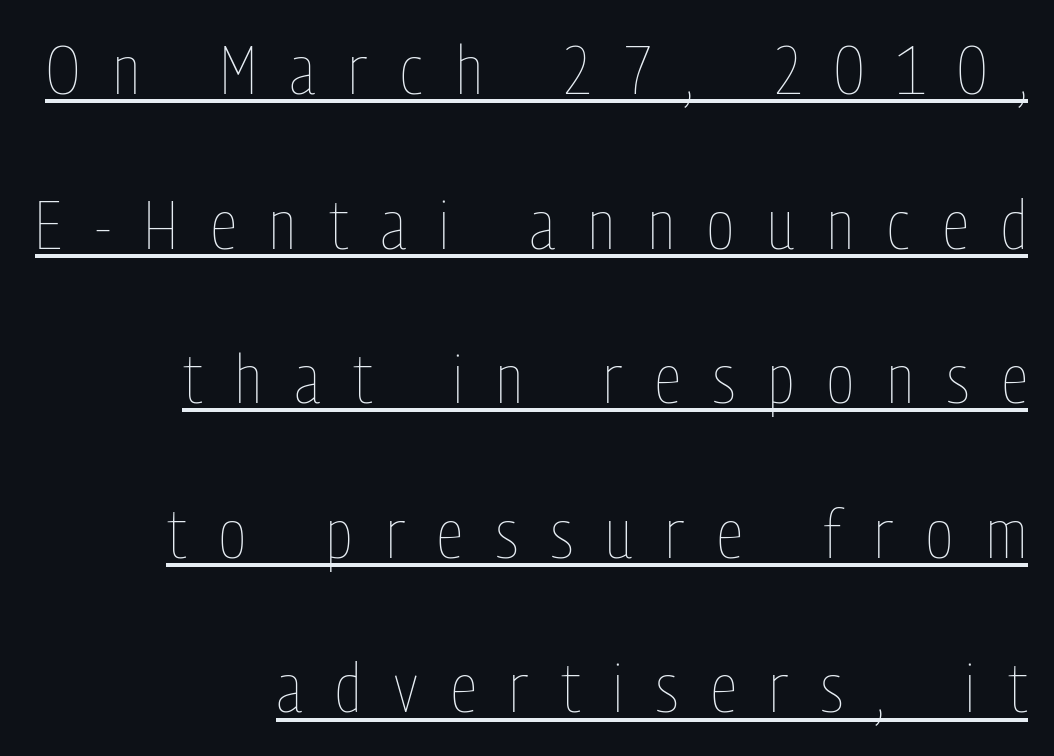
Is there any slant? The stems are plumb. The line-height multiplier appears high, well above default. There is plenty of visible air inserted between adjacent glyphs. Counters stay open thanks to moderate or lighter strokes. The typesetter has applied underlining to the passage shown. Note the varied advance widths — an 'i' is clearly narrower than an 'm'.
